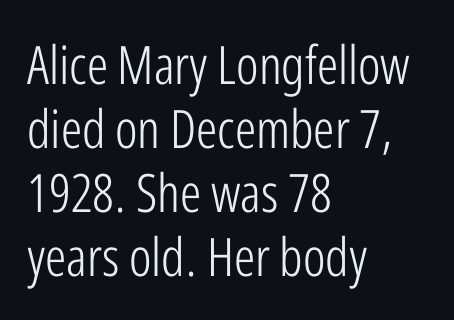
Only glyphs here, with clear space below each row. The letters carry no serifs — their stems end cleanly without finishing strokes. Quick note: not italic, upright. Is the block centered? No — it sits flush against the left margin. This reads as an unemphasized weight, regular at the heaviest. Nobody touched the tracking dial on this one.
